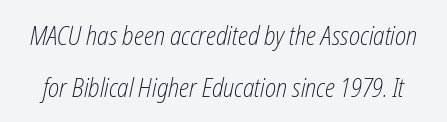
The image shows 26 px text type, italic (leaning right); set loose line spacing (2.0x), normal letter spacing, not underlined.
